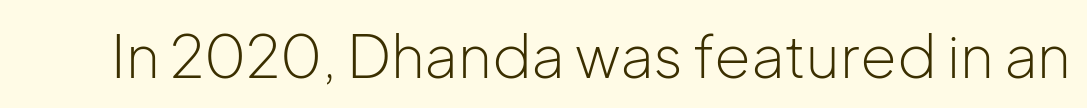
Q: Is the text bold? A: No.
Q: Is the text italic (slanted)? A: No, it is upright.
Q: Is the typeface a serif or a sans-serif typeface? A: Sans-serif.
Q: Is the text underlined? A: No.
Q: Is the spacing between letters normal or unusually wide? A: Normal.
Q: Width (condensed, normal, or wide)? A: Normal.
Q: Stroke contrast? A: Low.
Q: x-height? A: Medium.
Q: Monospaced? A: No.
